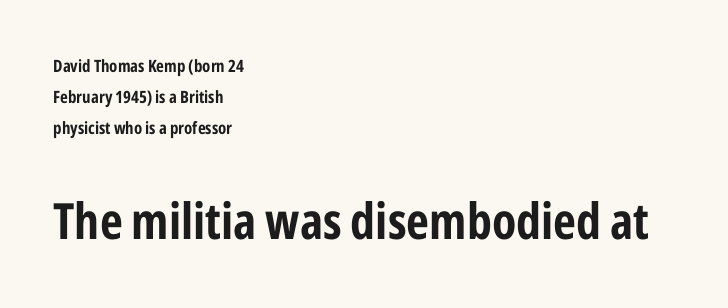
The lines are quadded left. Between one letter and the next there's only the usual sliver of space. The typeface chosen for these lines omits serifs. Do the characters align in a grid? No, the font is proportional. Notice how thick the strokes are: this is what a full bold looks like.
